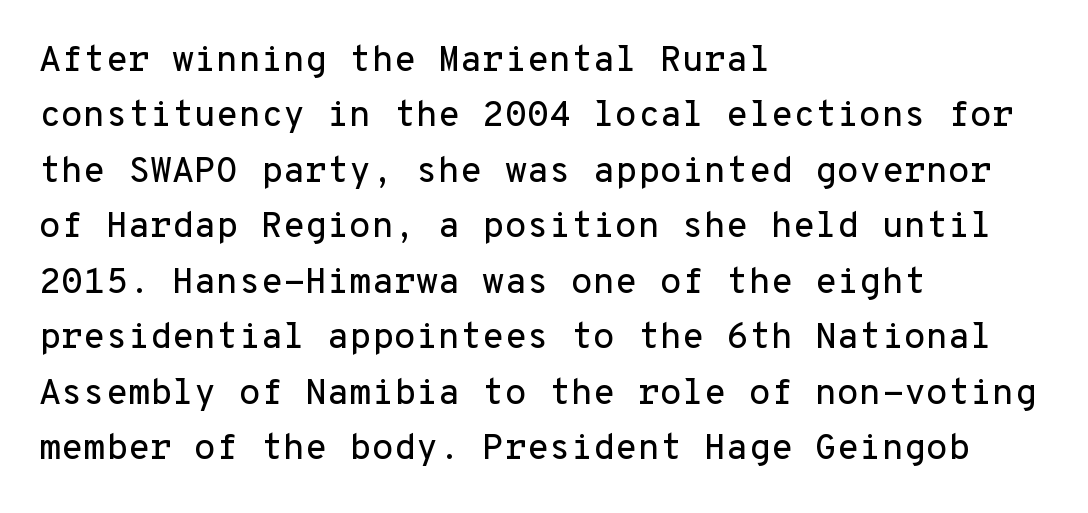
Q: Is the text italic (slanted)? A: No, it is upright.
Q: Is the typeface a serif or a sans-serif typeface? A: Sans-serif.
Q: Is the text underlined? A: No.
Q: How is the paragraph aligned? A: Left-aligned.
Q: Is the spacing between letters normal or unusually wide? A: Normal.
Q: Is the spacing between lines tight, normal or loose? A: Normal.
Q: Width (condensed, normal, or wide)? A: Normal.
Q: Stroke contrast? A: Low.
Q: x-height? A: Medium.
Q: Monospaced? A: Yes.
